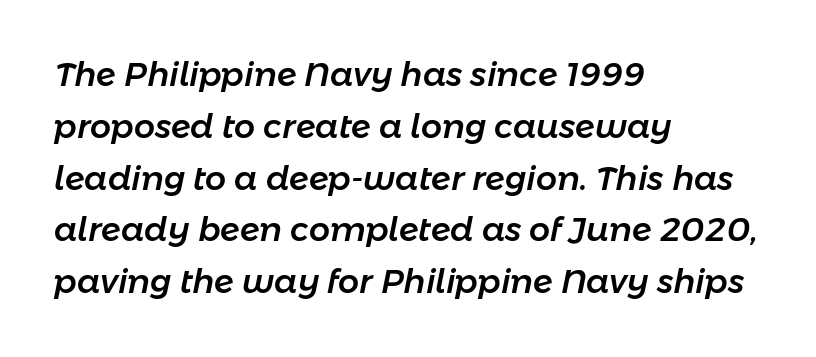
Q: Is the text italic (slanted)? A: Yes, it leans right by about 11 degrees.
Q: Is the text underlined? A: No.
Q: How is the paragraph aligned? A: Left-aligned.
Q: Is the spacing between letters normal or unusually wide? A: Normal.
Q: Is the spacing between lines tight, normal or loose? A: Normal.
Q: Width (condensed, normal, or wide)? A: Normal.
Q: Stroke contrast? A: Low.
Q: x-height? A: Medium.
Q: Monospaced? A: No.
